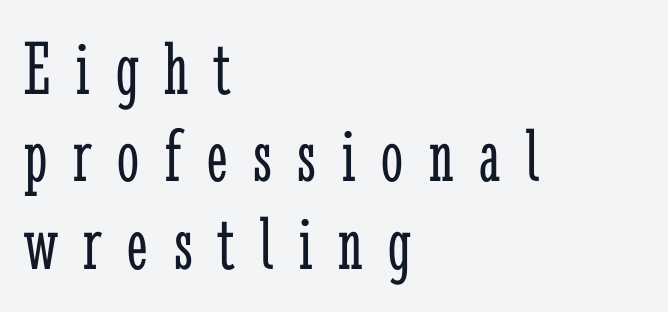
The image shows 78 px light, condensed serif type, upright; set left-aligned, tight line spacing (1.12x), unusually wide letter spacing (+0.33 em), not underlined; low stroke contrast and a medium x-height.
